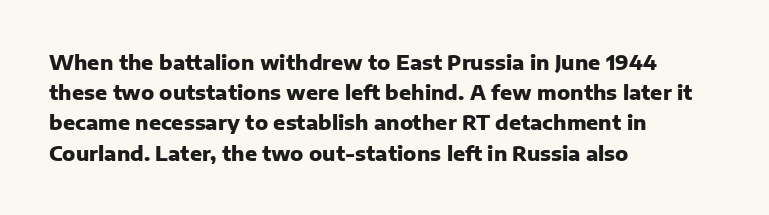
Where is the straight margin? On the left. Between one letter and the next there's only the usual sliver of space. Is there any slant? The stems are plumb. Every letter is thick-stroked: bold, no question.
